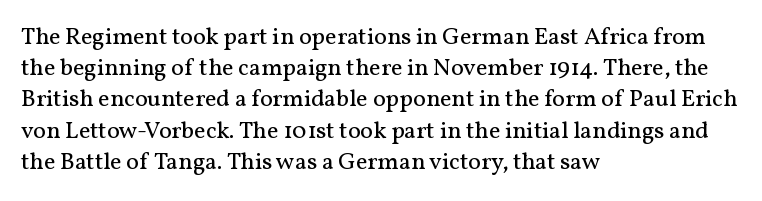
{"italic": "no", "bold": "no", "underline": "no", "align": "left", "line_spacing": "normal", "line_spacing_ratio": 1.3, "letter_spacing": "normal", "letter_spacing_em": 0.0, "glyph_px": 24}
